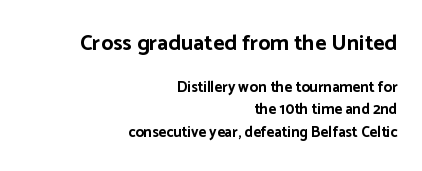
Q: Is the text bold? A: Yes.
Q: Is the text italic (slanted)? A: No, it is upright.
Q: Is the text underlined? A: No.
Q: How is the paragraph aligned? A: Right-aligned.
Q: Is the spacing between letters normal or unusually wide? A: Normal.
Q: Is the spacing between lines tight, normal or loose? A: Normal.
Q: Which block of text is set in a larger size, the first (top) or the second (bottom)? A: The first (top) one.
